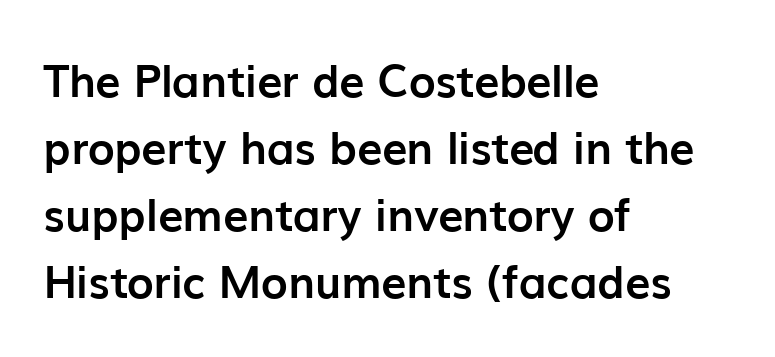
The image shows 45 px semibold sans-serif type, upright; set left-aligned, normal line spacing (1.49x), normal letter spacing, not underlined; low stroke contrast and a medium x-height.
